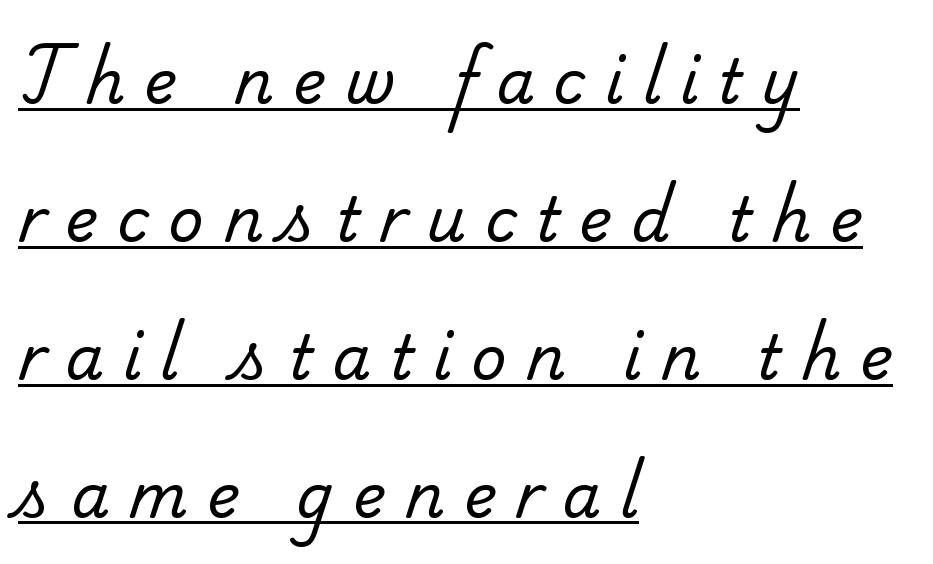
{"serif": "yes", "bold": "no", "weight": "regular", "width": "normal", "stroke_contrast": "low", "x_height": "small", "monospaced": "no", "underline": "yes", "align": "left", "line_spacing": "loose", "line_spacing_ratio": 2.26, "letter_spacing": "wide", "letter_spacing_em": 0.32, "glyph_px": 61}
